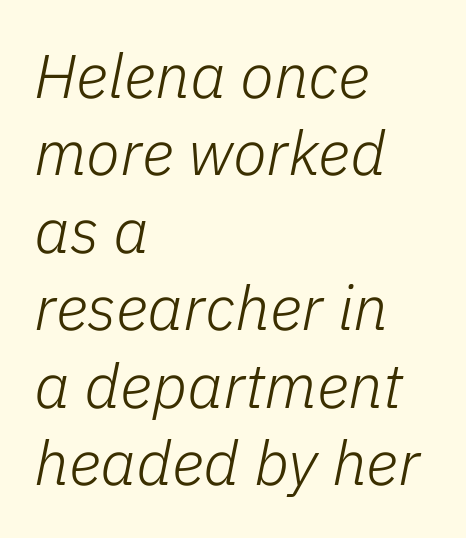
The image shows 62 px light type, italic (leaning right); set left-aligned, normal line spacing (1.25x), normal letter spacing, not underlined; low stroke contrast and a medium x-height.
